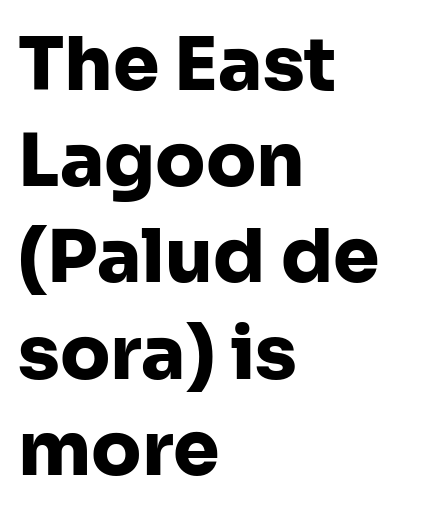
The image shows 74 px heavy sans-serif type, upright; set left-aligned, normal line spacing (1.3x), normal letter spacing, not underlined; low stroke contrast and a medium x-height.
